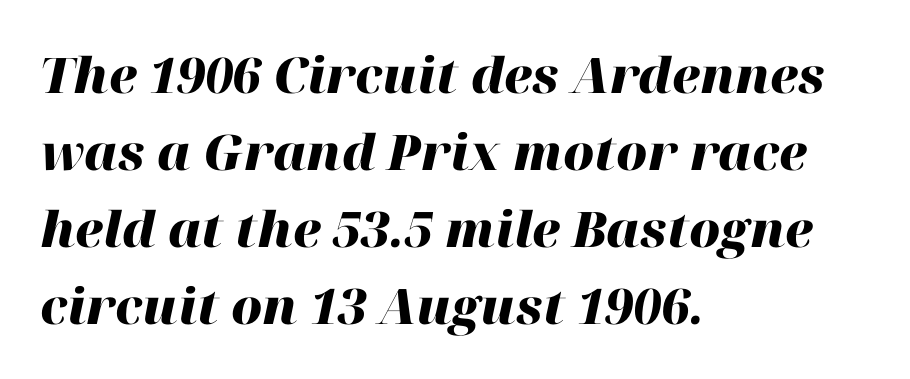
{"italic": "yes", "lean": "right", "slant_degrees": 12, "bold": "yes", "weight": "heavy", "width": "normal", "stroke_contrast": "high", "x_height": "medium", "monospaced": "no", "underline": "no", "align": "left", "line_spacing": "normal", "line_spacing_ratio": 1.57, "letter_spacing": "normal", "letter_spacing_em": 0.0, "glyph_px": 49}
